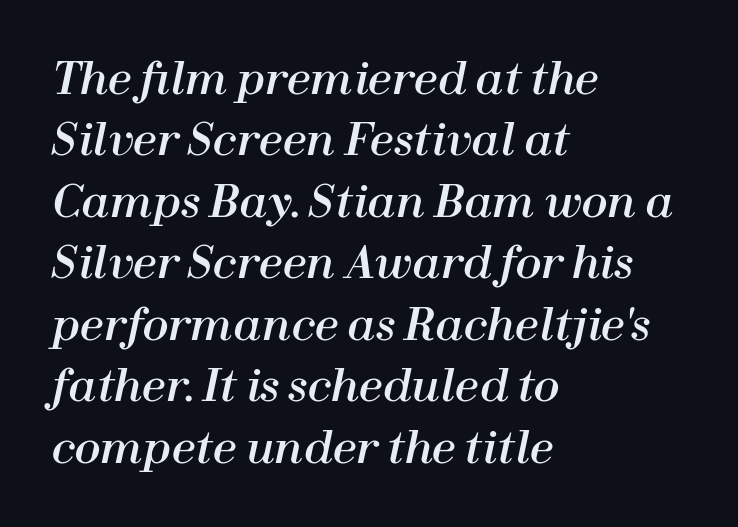
{"italic": "yes", "lean": "right", "slant_degrees": 12, "width": "normal", "stroke_contrast": "high", "x_height": "medium", "monospaced": "no", "underline": "no", "align": "left", "line_spacing": "normal", "line_spacing_ratio": 1.43, "letter_spacing": "normal", "letter_spacing_em": 0.0, "glyph_px": 43}
